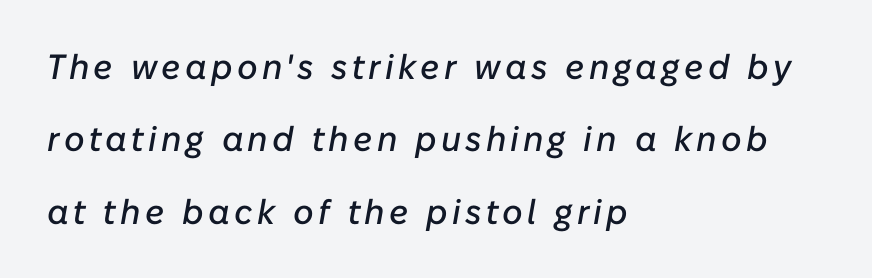
Q: Is the text italic (slanted)? A: Yes, it leans right by about 10 degrees.
Q: Is the text underlined? A: No.
Q: How is the paragraph aligned? A: Left-aligned.
Q: Is the spacing between lines tight, normal or loose? A: Loose.
Q: Width (condensed, normal, or wide)? A: Normal.
Q: Stroke contrast? A: Low.
Q: x-height? A: Medium.
Q: Monospaced? A: No.
